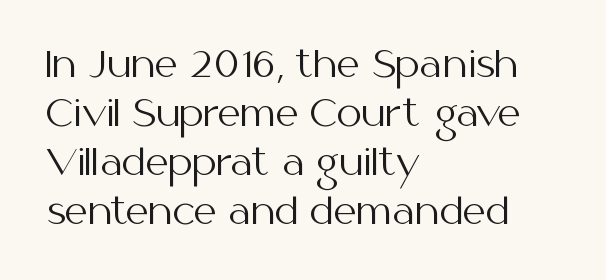
Do the characters align in a grid? No, the font is proportional. Italic? Not at all — the glyphs are vertical. Is there much room between lines? A standard amount, neither cramped nor airy. Is the block centered? No — it sits flush against the left margin.
